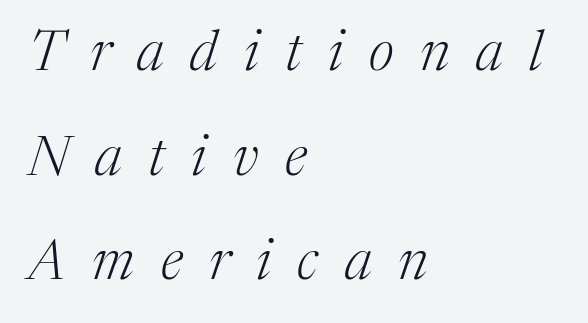
Heft: none added — not bold. Is the block centered? No — it sits flush against the left margin. The passage shown is not underscored anywhere. The text was rendered using a seriffed face with decorative stroke endings.
